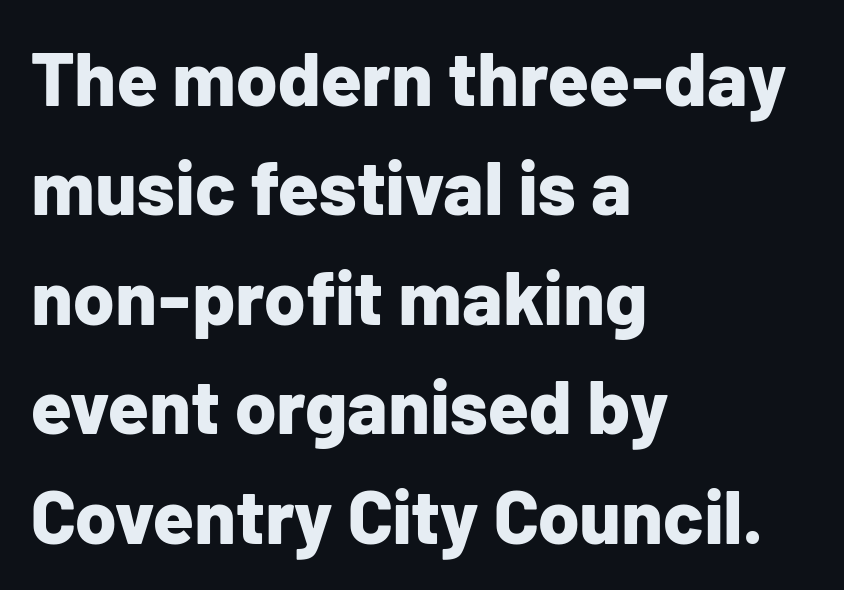
Is this a fixed-width face? No — the glyphs have proportional, varying widths. This is heavy type, rendered in bold. Summary of vertical rhythm: regular, with standard interline spacing. In CSS terms this would be text-align: left. Do the letters lean? They stand straight. Underlining? Definitely not there.
